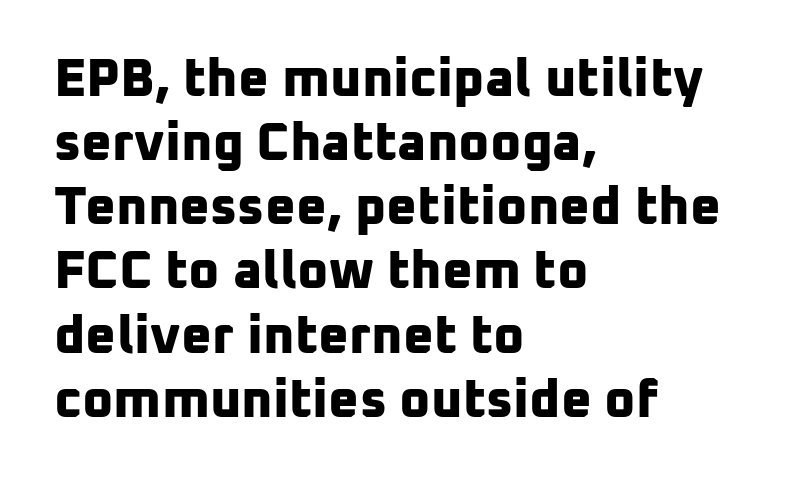
The image shows 53 px bold sans-serif type; set left-aligned, line spacing 1.21x, normal letter spacing, not underlined; low stroke contrast and a medium x-height.
